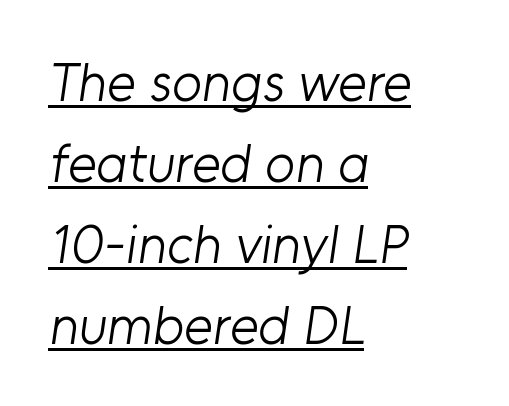
{"serif": "no", "bold": "no", "weight": "light", "width": "normal", "stroke_contrast": "low", "x_height": "medium", "monospaced": "no", "underline": "yes", "align": "left", "line_spacing": "normal", "line_spacing_ratio": 1.47, "letter_spacing": "normal", "letter_spacing_em": 0.0, "glyph_px": 55}
